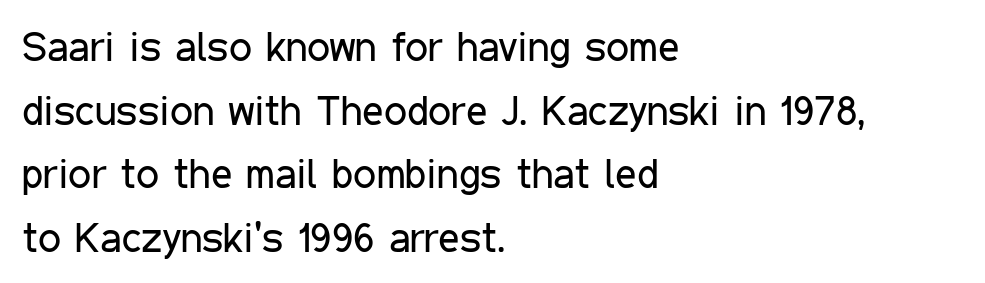
A roman cut, with each character standing at attention. The letters advance in unequal steps, a hallmark of proportional type. The face looks like a standard text weight, possibly lighter. Rows of type keep a routine distance in the vertical direction. Observe the ordinary spacing: letters are neighbours, not strangers.
